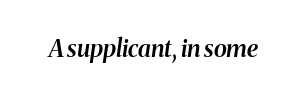
How heavy is the stroke? Medium-heavy — a semibold, shy of bold. The passage shown has conventional tracking throughout. Yep, that's italic — everything's leaning. Descenders are the only things crossing below the line.
